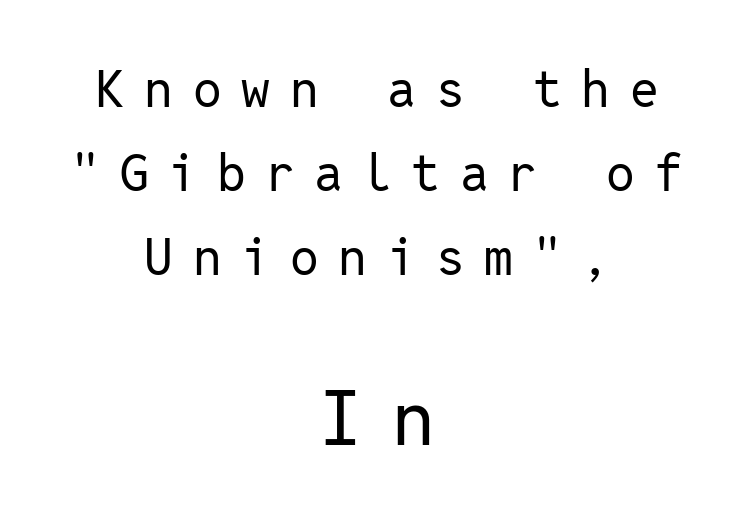
Q: Is the text bold? A: No.
Q: Is the text italic (slanted)? A: No, it is upright.
Q: Is the typeface a serif or a sans-serif typeface? A: Sans-serif.
Q: Is the text underlined? A: No.
Q: How is the paragraph aligned? A: Centered.
Q: Is the spacing between letters normal or unusually wide? A: Unusually wide.
Q: Is the spacing between lines tight, normal or loose? A: Normal.
Q: Which block of text is set in a larger size, the first (top) or the second (bottom)? A: The second (bottom) one.
Q: Width (condensed, normal, or wide)? A: Normal.
Q: Stroke contrast? A: Low.
Q: x-height? A: Medium.
Q: Monospaced? A: Yes.
